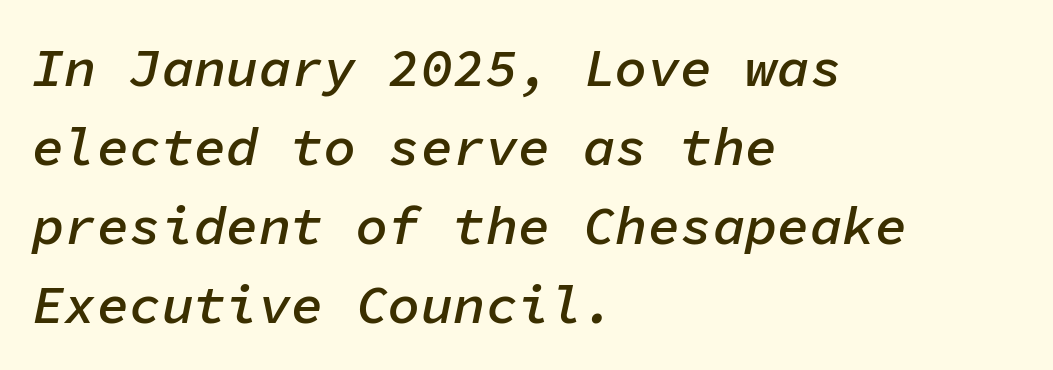
Horizontal alignment here is leftward, the default for most running prose. Standard letterfit; no display-style spreading of the glyphs. Vertically, the passage feels balanced, rows spaced as you'd expect. A somewhat darkened texture: the type is semibold rather than bold. Quick note: italic.
